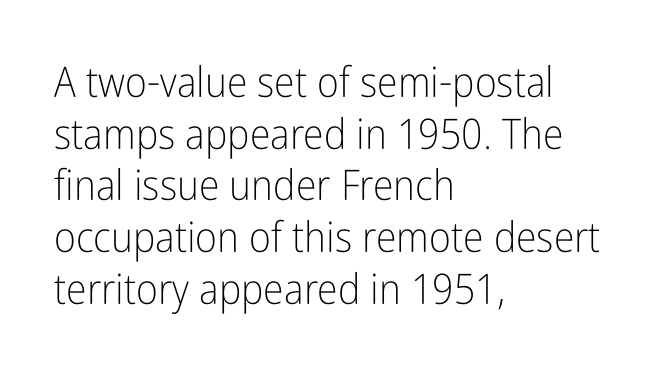
The image shows 42 px light, condensed sans-serif type, upright; set left-aligned, line spacing 1.23x, normal letter spacing, not underlined; low stroke contrast and a medium x-height.
